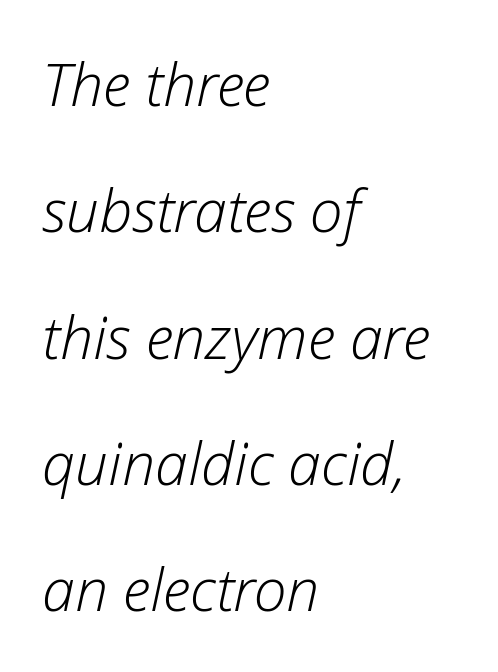
The image shows 59 px light type, italic (leaning right); set left-aligned, loose line spacing (2.14x), normal letter spacing, not underlined; low stroke contrast and a medium x-height.
